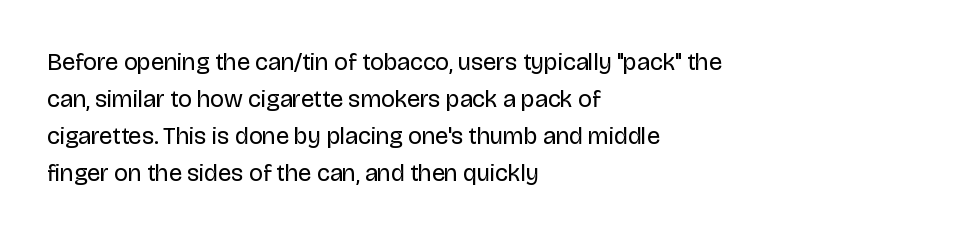
Vertical strokes here are truly vertical. Every row of glyphs begins at an identical x-position on the left. Between one letter and the next there's only the usual sliver of space. Only glyphs here, with clear space below each row.
